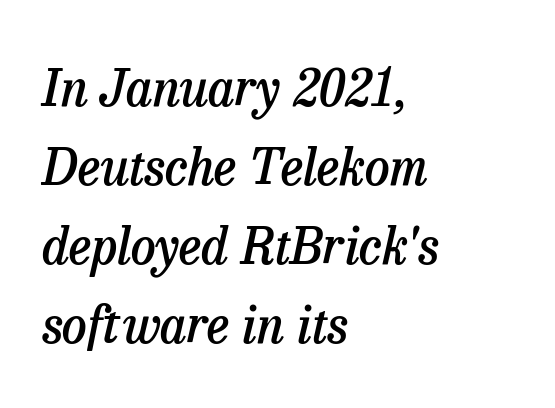
The image shows 50 px semibold serif type, italic (leaning right); set left-aligned, normal line spacing (1.58x), normal letter spacing, not underlined; low stroke contrast and a medium x-height.
